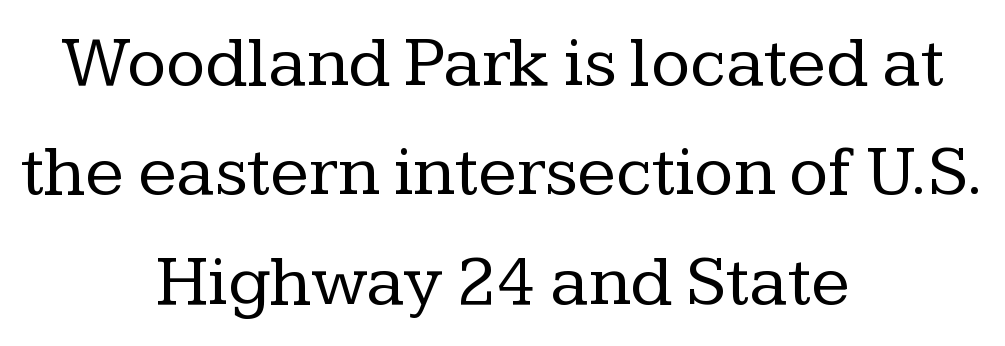
The image shows 72 px regular-weight serif type, upright; set centered, normal line spacing (1.52x), normal letter spacing, not underlined; low stroke contrast and a medium x-height.
